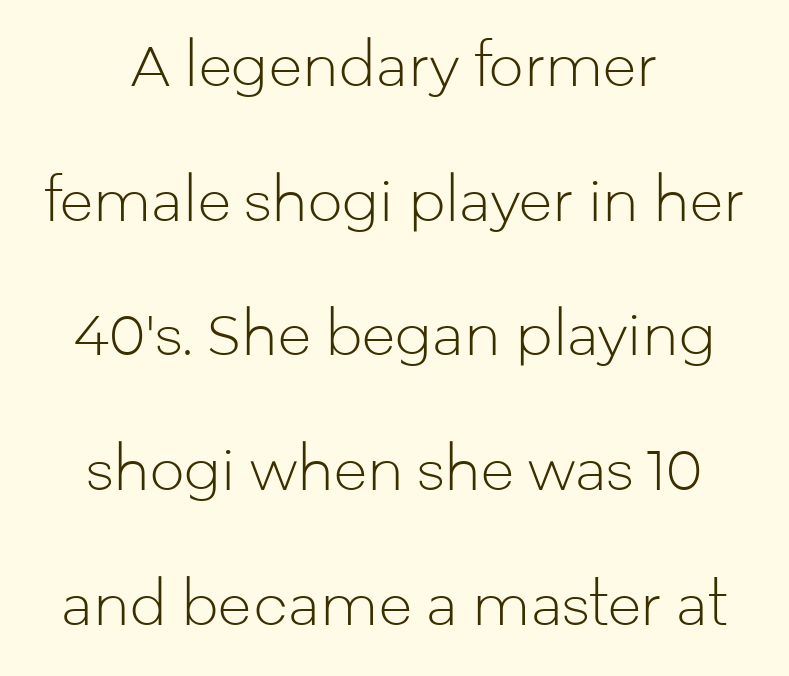
The image shows 55 px light sans-serif type, upright; set centered, loose line spacing (2.45x), normal letter spacing, not underlined; low stroke contrast and a medium x-height.
